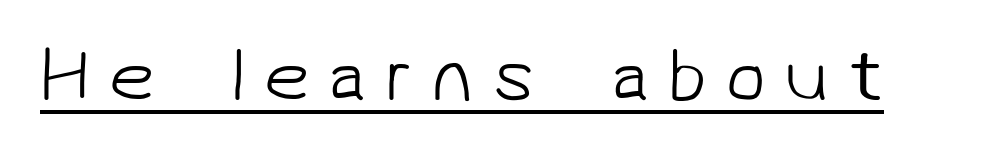
Q: Is the text bold? A: No.
Q: Is the typeface a serif or a sans-serif typeface? A: Sans-serif.
Q: Is the text underlined? A: Yes.
Q: Is the spacing between letters normal or unusually wide? A: Unusually wide.
Q: Width (condensed, normal, or wide)? A: Normal.
Q: Stroke contrast? A: Low.
Q: x-height? A: Medium.
Q: Monospaced? A: No.
